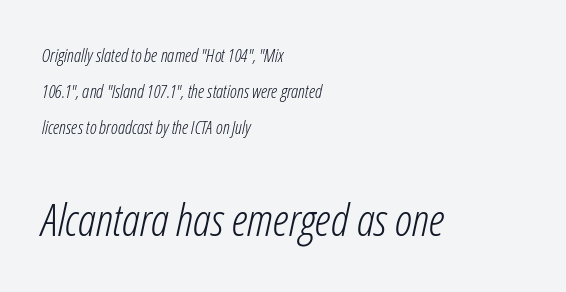
The image shows 45 px light, condensed type, italic (leaning right); set left-aligned, loose line spacing (2.01x), normal letter spacing, not underlined; the second (bottom) block is 2.5x larger; low stroke contrast and a medium x-height.
